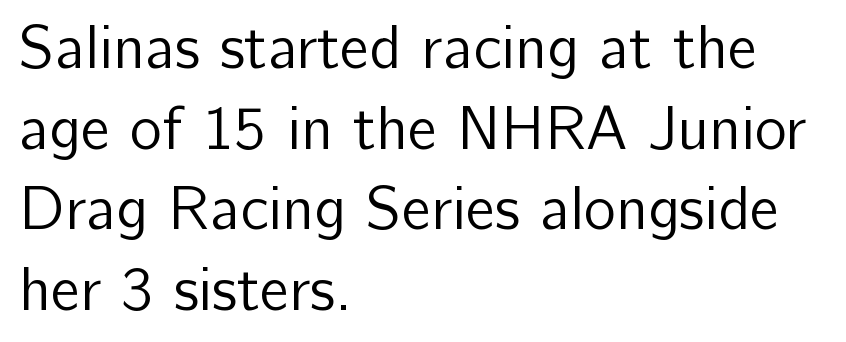
Looks like regular typesetting: each glyph gets only the width it needs. Caption: standard tracking, unaltered. Line spacing here is normal. Caption: multi-line text, flush left, ragged right. The face looks like a standard text weight, possibly lighter. Examine the stroke ends and you'll find no serifs.
